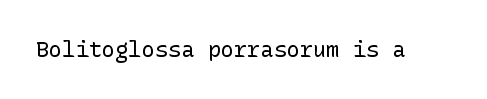
The image shows 22 px text type, upright; set normal letter spacing, not underlined.
